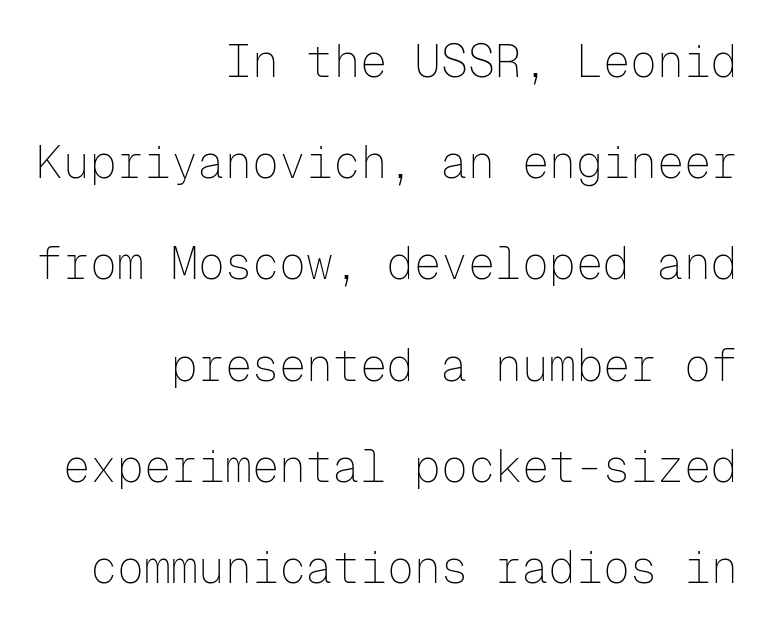
Characters follow at the spacing the type designer built in. Vertical spacing — loose. Is this a sans? Yes — the strokes have no serifs. No word sits above an underline. Heft: none added — not bold. Caption: multi-line text, flush right, ragged left.
